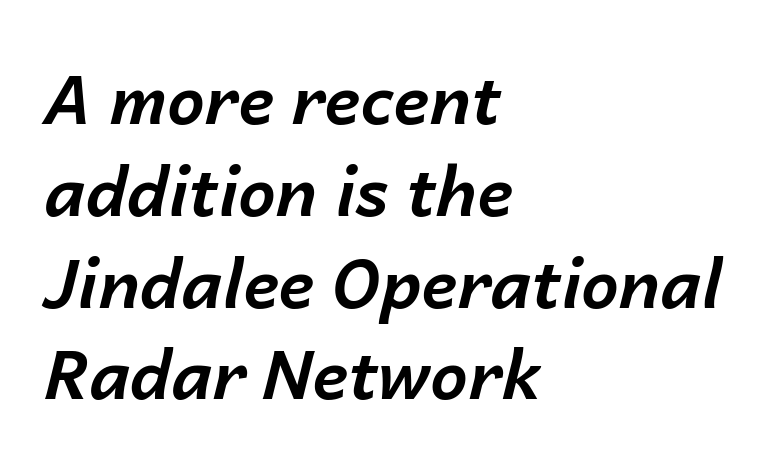
The image shows 67 px bold type, italic (leaning right); set left-aligned, normal line spacing (1.37x), normal letter spacing, not underlined; low stroke contrast and a medium x-height.
